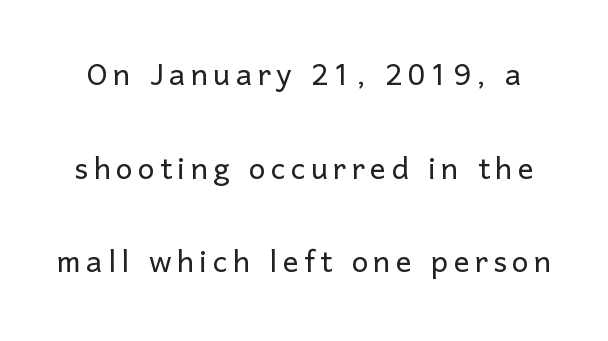
Q: Is the text bold? A: No.
Q: Is the text italic (slanted)? A: No, it is upright.
Q: Is the typeface a serif or a sans-serif typeface? A: Sans-serif.
Q: Is the text underlined? A: No.
Q: Is the spacing between lines tight, normal or loose? A: Loose.
Q: Width (condensed, normal, or wide)? A: Normal.
Q: Stroke contrast? A: Low.
Q: x-height? A: Medium.
Q: Monospaced? A: No.
